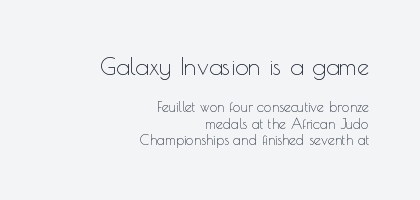
Reading top to bottom, the characters get smaller at the block break. Nothing unusual about the tracking: characters are spaced as the font intends. Any mark beneath the type? The region is blank. A typesetter would mark this as roman, not italic. The font sits on the lighter half of the weight spectrum, regular included. Line endings align vertically; line beginnings do not.
